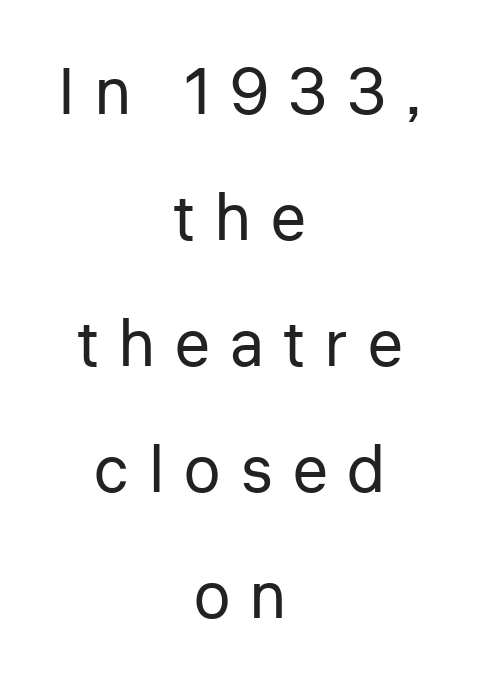
{"serif": "no", "italic": "no", "bold": "no", "weight": "regular", "width": "normal", "stroke_contrast": "low", "x_height": "medium", "monospaced": "no", "underline": "no", "align": "center", "line_spacing": "loose", "line_spacing_ratio": 1.94, "letter_spacing": "wide", "letter_spacing_em": 0.31, "glyph_px": 65}
